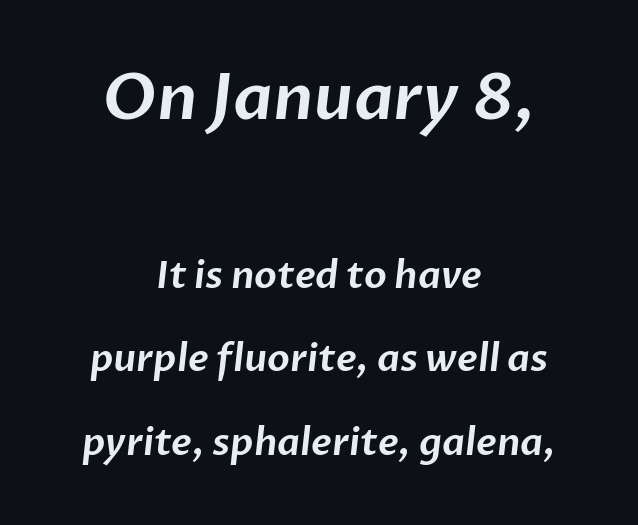
The image shows 64 px sans-serif type; set centered, loose line spacing (2.26x), normal letter spacing, not underlined; the first (top) block is 1.73x larger; low stroke contrast and a medium x-height.
